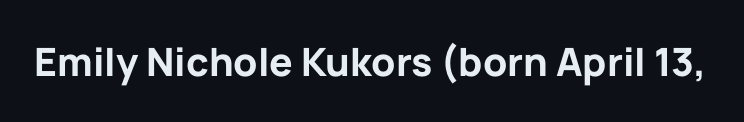
{"serif": "no", "italic": "no", "bold": "yes", "weight": "bold", "width": "normal", "stroke_contrast": "low", "x_height": "medium", "monospaced": "no", "underline": "no", "letter_spacing": "normal", "letter_spacing_em": 0.0, "glyph_px": 39}
